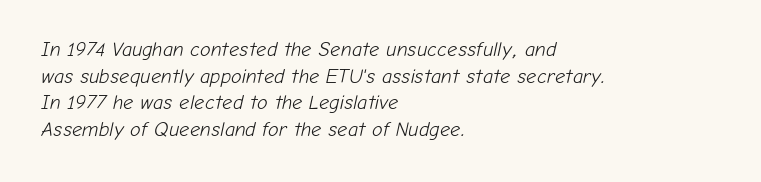
Compared with a centered layout, this one pins lines to the left instead. Check under the words: just untouched page. Leading: standard. Tall strokes in this sample are angled rather than plumb. Stems here are at most as thick as an everyday book face. Between one letter and the next there's only the usual sliver of space.
